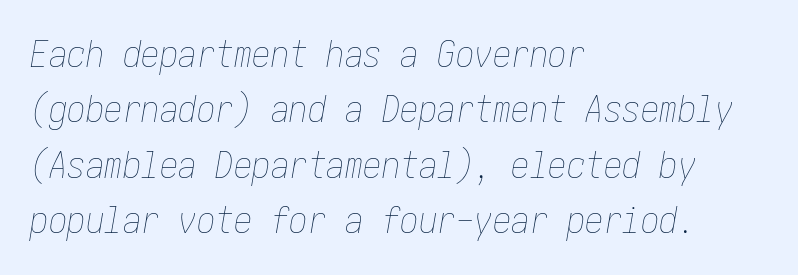
The image shows 37 px thin, condensed type, italic (leaning right); set left-aligned, normal line spacing (1.5x), normal letter spacing, not underlined; low stroke contrast and a medium x-height.
